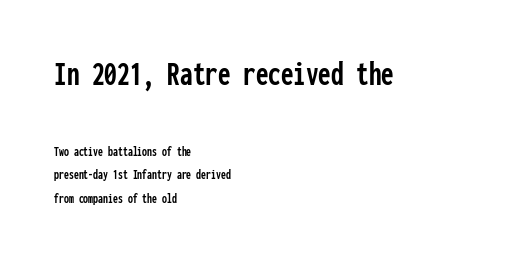
{"serif": "no", "italic": "no", "width": "condensed", "stroke_contrast": "low", "x_height": "medium", "monospaced": "yes", "underline": "no", "align": "left", "line_spacing": "normal", "line_spacing_ratio": 1.67, "letter_spacing": "normal", "letter_spacing_em": 0.0, "larger_block": "first", "size_ratio": 2.57, "glyph_px": 36}
